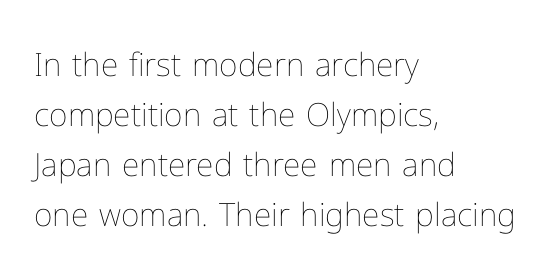
The image shows 32 px thin type, upright; set left-aligned, normal line spacing (1.56x), normal letter spacing, not underlined; low stroke contrast and a medium x-height.
